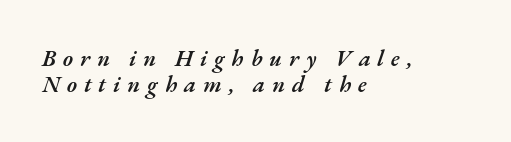
{"italic": "yes", "lean": "right", "slant_degrees": 17, "bold": "semi", "underline": "no", "align": "left", "line_spacing": "tight", "line_spacing_ratio": 1.14, "letter_spacing": "wide", "letter_spacing_em": 0.3, "glyph_px": 23}
